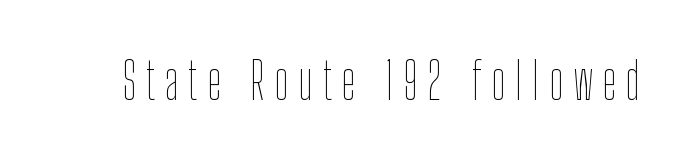
The image shows 51 px thin, condensed type, upright; set not underlined; low stroke contrast and a medium x-height.
